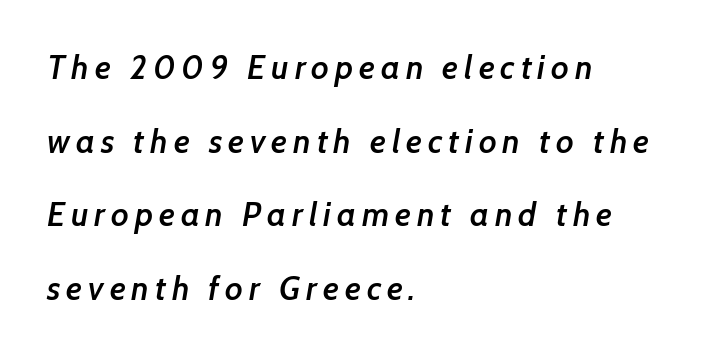
If you measured baseline to baseline, you'd find a long distance. Note the varied advance widths — an 'i' is clearly narrower than an 'm'. The font family rendered here belongs to the sans-serif group. The strokes are fattened partway — semibold, not bold. The specimen omits any rule beneath the text block's lines. The paragraph shown leans on its left margin.
